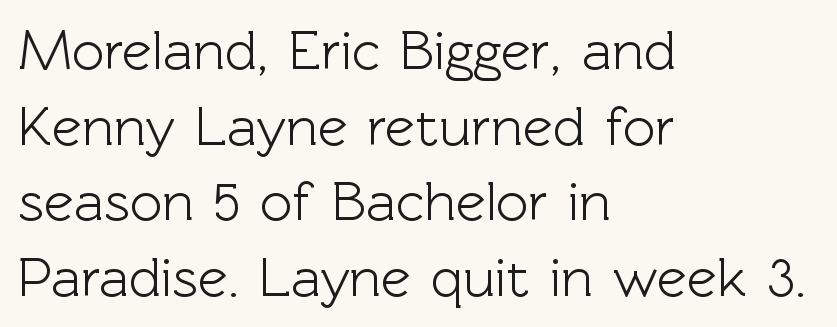
{"serif": "no", "italic": "no", "width": "normal", "x_height": "medium", "monospaced": "no", "underline": "no", "align": "left", "line_spacing": "normal", "line_spacing_ratio": 1.35, "letter_spacing": "normal", "letter_spacing_em": 0.0, "glyph_px": 56}
